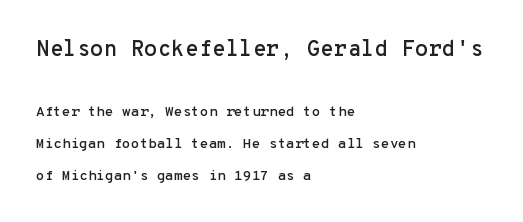
Q: Is the text italic (slanted)? A: No, it is upright.
Q: Is the text underlined? A: No.
Q: How is the paragraph aligned? A: Left-aligned.
Q: Is the spacing between letters normal or unusually wide? A: Normal.
Q: Is the spacing between lines tight, normal or loose? A: Loose.
Q: Which block of text is set in a larger size, the first (top) or the second (bottom)? A: The first (top) one.
